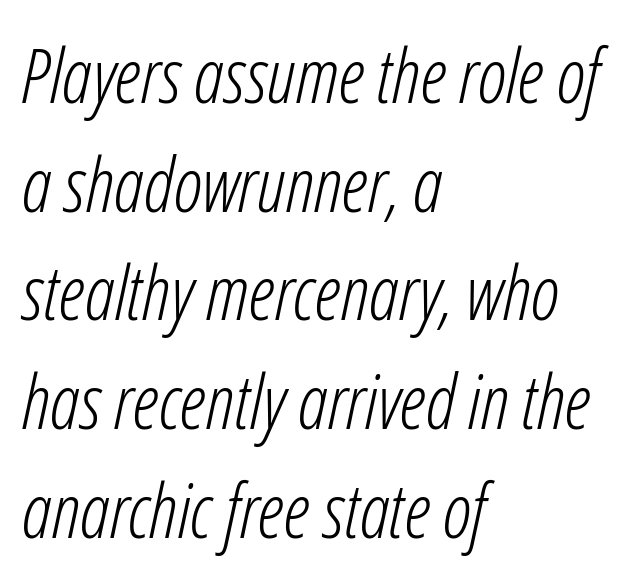
Decoration check: the copy has no underline. Stroke thickness stays within the range of a standard reading face or lighter. Whoever set this chose a conventional vertical rhythm. Every character sits at an angle, as italics do.
